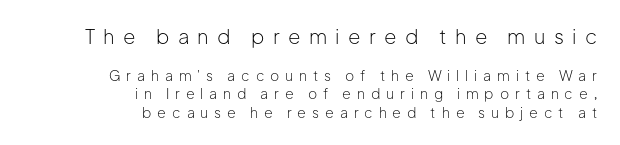
Q: Is the text bold? A: No.
Q: Is the text italic (slanted)? A: No, it is upright.
Q: Is the text underlined? A: No.
Q: How is the paragraph aligned? A: Right-aligned.
Q: Is the spacing between letters normal or unusually wide? A: Unusually wide.
Q: Is the spacing between lines tight, normal or loose? A: Normal.
Q: Which block of text is set in a larger size, the first (top) or the second (bottom)? A: The first (top) one.
